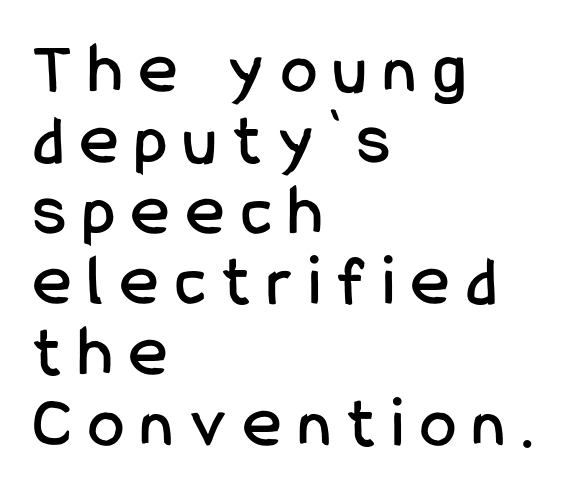
Observe the wide spacing: letters keep a clear distance from each other. Underlining? Definitely not there. The paragraph has a hard left edge and a soft right edge. Unlike a traditional serif, this face leaves its strokes unadorned. Posture: straight, roman, zero tilt. Regarding leading, the lines here are crowded together.
